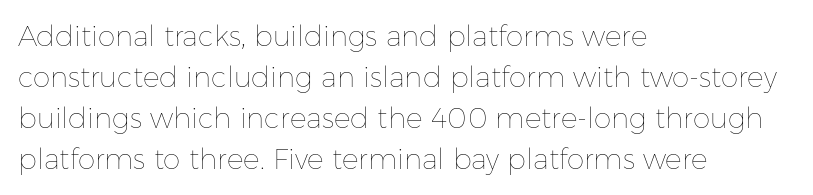
The image shows 28 px thin type, upright; set left-aligned, normal line spacing (1.46x), normal letter spacing, not underlined; low stroke contrast and a medium x-height.
